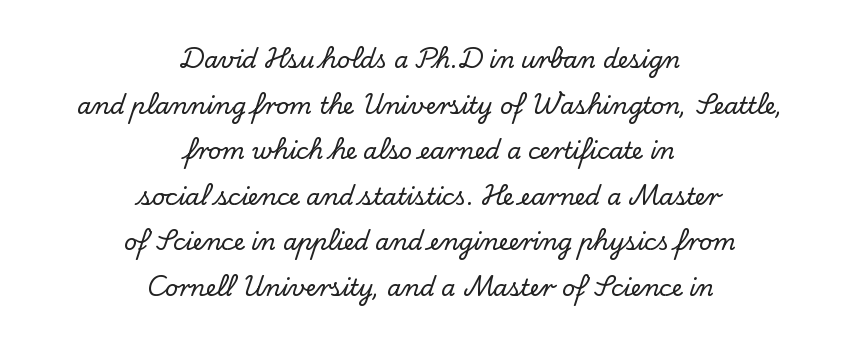
Tracking here is standard; glyphs follow each other at the usual distance. Students, observe: this is what heavily led, spacious text looks like. Descenders hang freely into open space. Typeset on center — no edge is straight.
